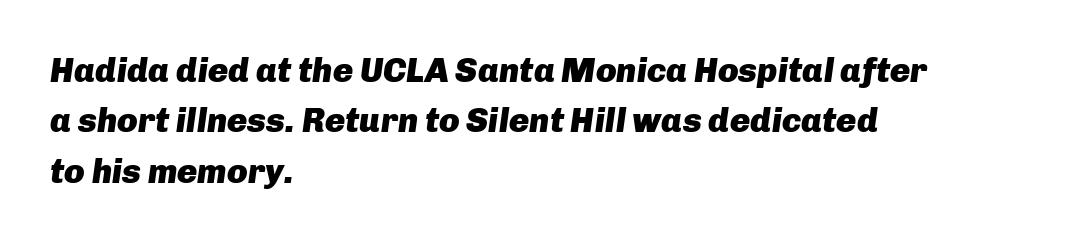
The font's italic variant was chosen for this text. Short note: letters normally spaced. Only glyphs here, with clear space below each row. Varying glyph widths throughout — classic text-font behaviour. The lines are quadded left.
